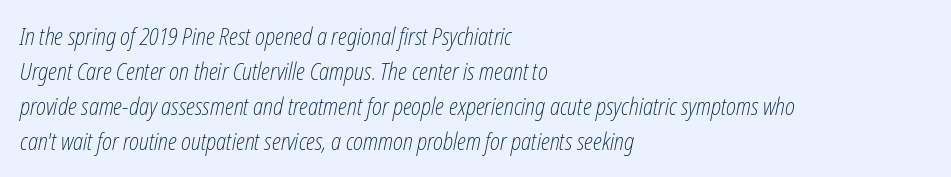
The image shows 23 px text type, italic (leaning right); set left-aligned, normal line spacing (1.52x), normal letter spacing, not underlined.
